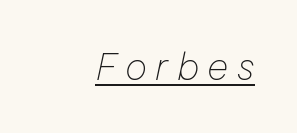
This is oblique type, the kind used for emphasis or titles. The rendering inserts visible extra space after every character. Check the space under the baseline: a stroke is drawn there. Note the varied advance widths — an 'i' is clearly narrower than an 'm'. Is this a heavy cut? Hardly; it is regular or lighter.
